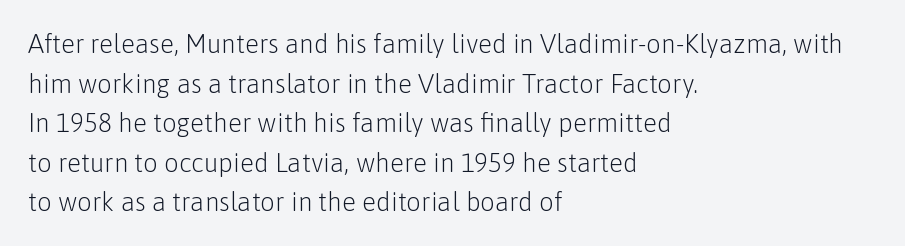
Q: Is the text bold? A: No.
Q: Is the text italic (slanted)? A: No, it is upright.
Q: Is the text underlined? A: No.
Q: How is the paragraph aligned? A: Left-aligned.
Q: Is the spacing between letters normal or unusually wide? A: Normal.
Q: Is the spacing between lines tight, normal or loose? A: Normal.
